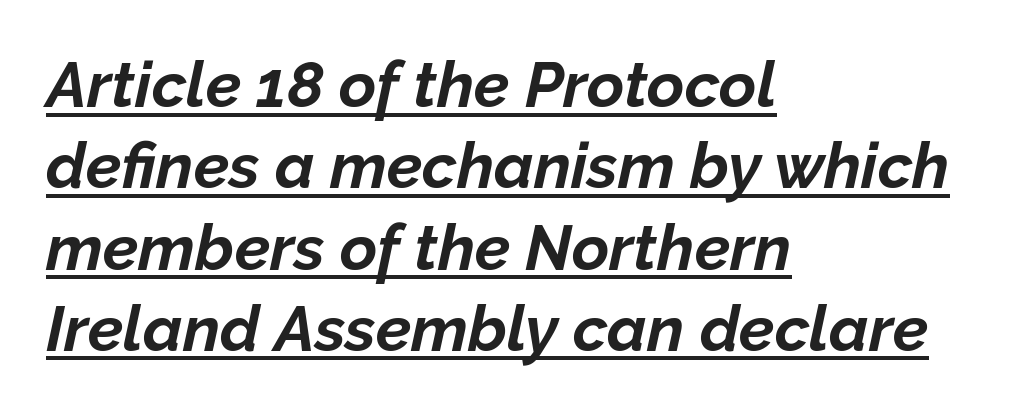
Q: Is the text bold? A: Yes.
Q: Is the text italic (slanted)? A: Yes, it leans right by about 12 degrees.
Q: Is the text underlined? A: Yes.
Q: How is the paragraph aligned? A: Left-aligned.
Q: Is the spacing between letters normal or unusually wide? A: Normal.
Q: Is the spacing between lines tight, normal or loose? A: Normal.
Q: Width (condensed, normal, or wide)? A: Normal.
Q: Stroke contrast? A: Low.
Q: x-height? A: Medium.
Q: Monospaced? A: No.
